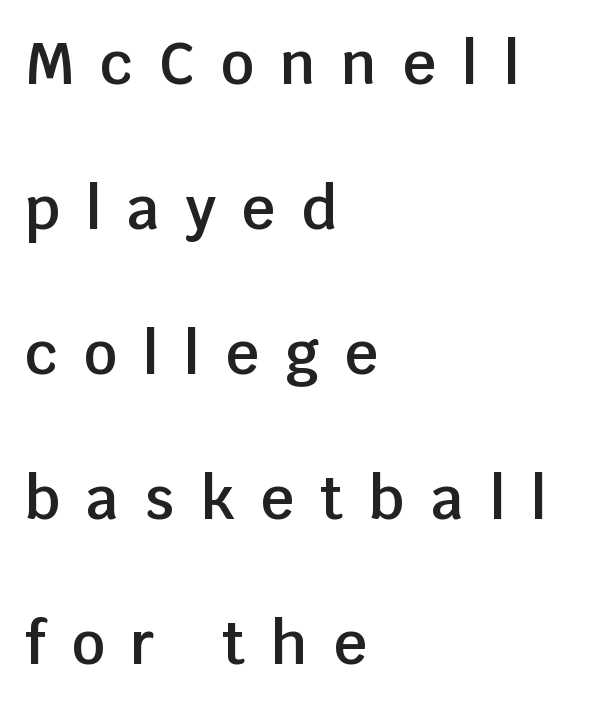
The image shows 58 px semibold sans-serif type, upright; set left-aligned, loose line spacing (2.5x), unusually wide letter spacing (+0.45 em), not underlined; low stroke contrast and a large x-height.
